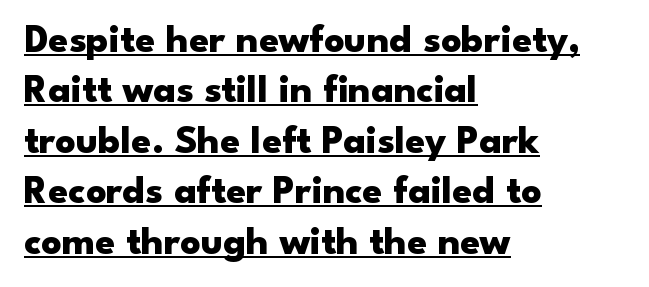
Q: Is the text bold? A: Yes.
Q: Is the text italic (slanted)? A: No, it is upright.
Q: Is the typeface a serif or a sans-serif typeface? A: Sans-serif.
Q: Is the text underlined? A: Yes.
Q: How is the paragraph aligned? A: Left-aligned.
Q: Is the spacing between letters normal or unusually wide? A: Normal.
Q: Is the spacing between lines tight, normal or loose? A: Normal.
Q: Width (condensed, normal, or wide)? A: Wide.
Q: Stroke contrast? A: Low.
Q: x-height? A: Small.
Q: Monospaced? A: No.
